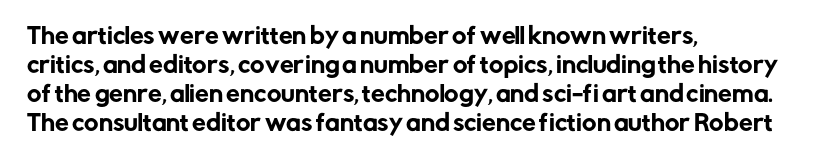
It's the straight-up-and-down kind of type. The horizontal fit of the characters is conventional and even. These lines are set flush left with a ragged right edge. Glance below the letters and you will spot only blank space.
